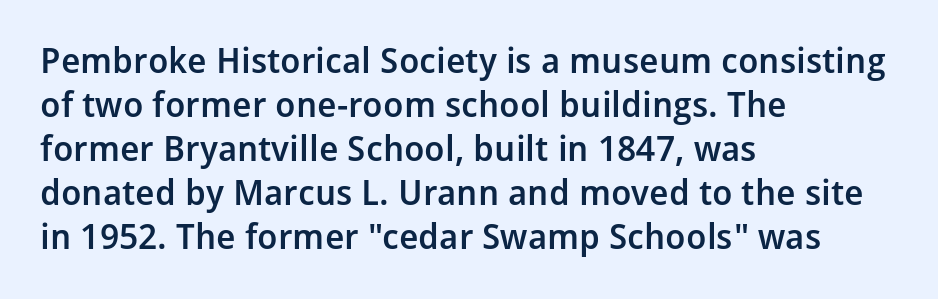
{"serif": "no", "italic": "no", "bold": "semi", "weight": "semibold", "width": "normal", "stroke_contrast": "low", "x_height": "medium", "monospaced": "no", "underline": "no", "align": "left", "line_spacing": "normal", "line_spacing_ratio": 1.26, "letter_spacing": "normal", "letter_spacing_em": 0.0, "glyph_px": 35}
